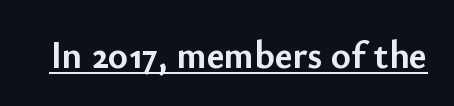
Q: Is the text bold? A: Yes.
Q: Is the text italic (slanted)? A: No, it is upright.
Q: Is the typeface a serif or a sans-serif typeface? A: Sans-serif.
Q: Is the text underlined? A: Yes.
Q: Is the spacing between letters normal or unusually wide? A: Normal.
Q: Width (condensed, normal, or wide)? A: Normal.
Q: Stroke contrast? A: Low.
Q: x-height? A: Small.
Q: Monospaced? A: No.
